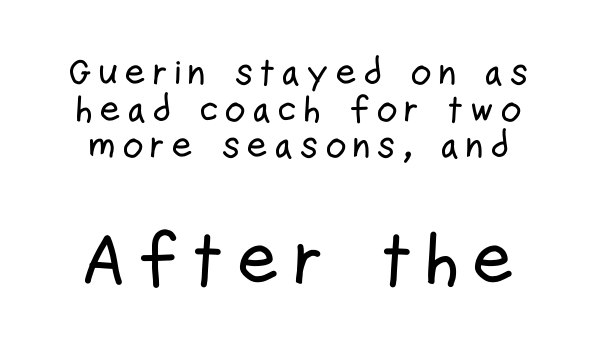
The area under the type is left untouched. What kind of face is this? One without serifs — a sans. These lines huddle together more closely than default settings would place them. Does the bottom block carry the larger type? Yes, it does.
